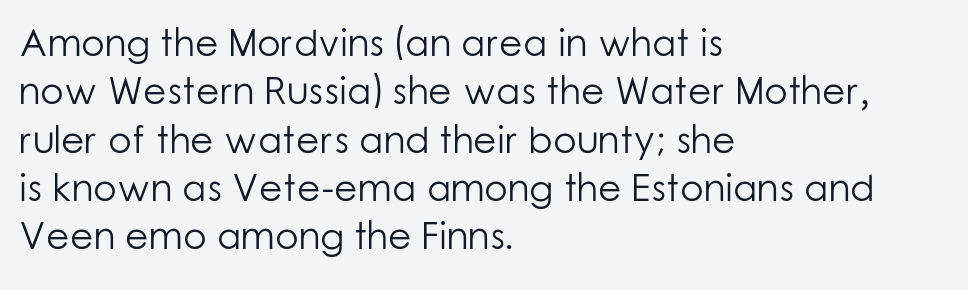
Q: Is the text bold? A: No.
Q: Is the text italic (slanted)? A: No, it is upright.
Q: Is the typeface a serif or a sans-serif typeface? A: Sans-serif.
Q: Is the text underlined? A: No.
Q: How is the paragraph aligned? A: Left-aligned.
Q: Is the spacing between letters normal or unusually wide? A: Normal.
Q: Is the spacing between lines tight, normal or loose? A: Normal.
Q: Width (condensed, normal, or wide)? A: Normal.
Q: Stroke contrast? A: Low.
Q: x-height? A: Medium.
Q: Monospaced? A: No.
